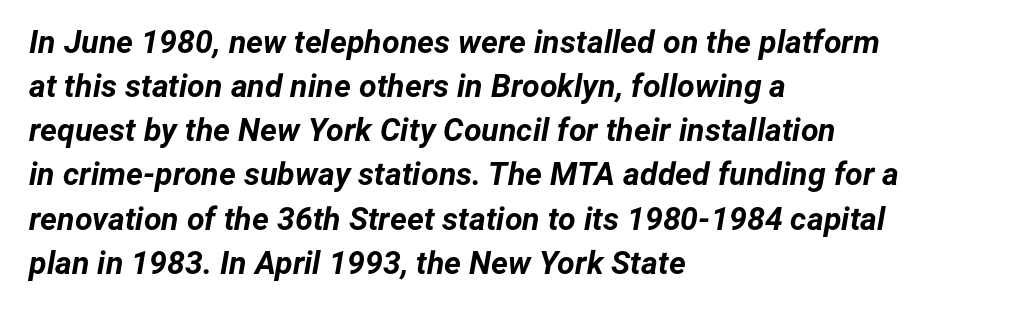
Q: Is the text bold? A: Yes.
Q: Is the text italic (slanted)? A: Yes, it leans right by about 12 degrees.
Q: Is the text underlined? A: No.
Q: How is the paragraph aligned? A: Left-aligned.
Q: Is the spacing between letters normal or unusually wide? A: Normal.
Q: Is the spacing between lines tight, normal or loose? A: Normal.
Q: Width (condensed, normal, or wide)? A: Normal.
Q: Stroke contrast? A: Low.
Q: x-height? A: Medium.
Q: Monospaced? A: No.
